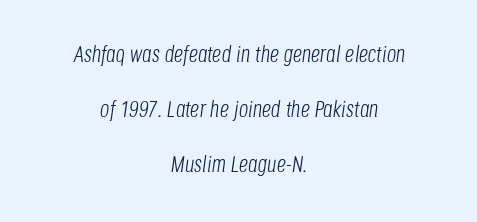
Q: Is the text bold? A: No.
Q: Is the text italic (slanted)? A: Yes, it leans right by about 8 degrees.
Q: Is the text underlined? A: No.
Q: How is the paragraph aligned? A: Centered.
Q: Is the spacing between letters normal or unusually wide? A: Normal.
Q: Is the spacing between lines tight, normal or loose? A: Loose.
